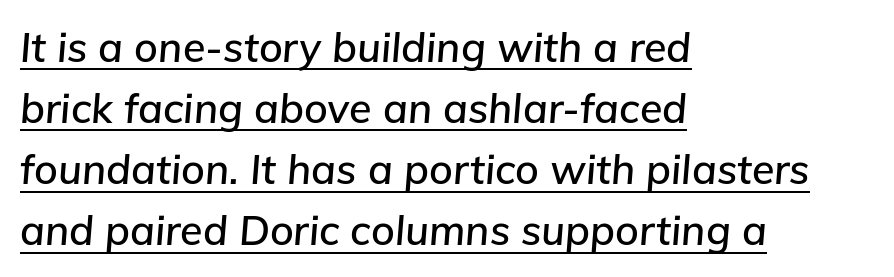
Interline gaps are of average width in this sample. The letters advance in unequal steps, a hallmark of proportional type. Quick note: italic. One-word summary of the alignment: left. The gaps between neighbouring characters are ordinary and unremarkable. The passage shown is underscored from start to finish.
